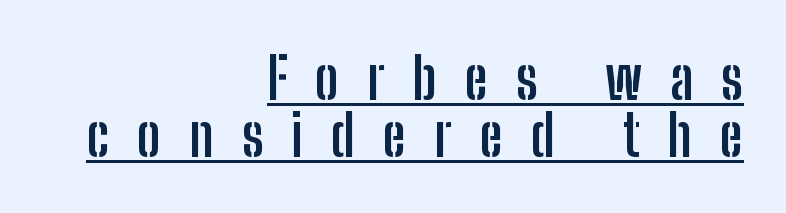
The image shows 57 px semibold, condensed sans-serif type, upright; set right-aligned, tight line spacing (1.0x), unusually wide letter spacing (+0.49 em), underlined; low stroke contrast and a medium x-height.
